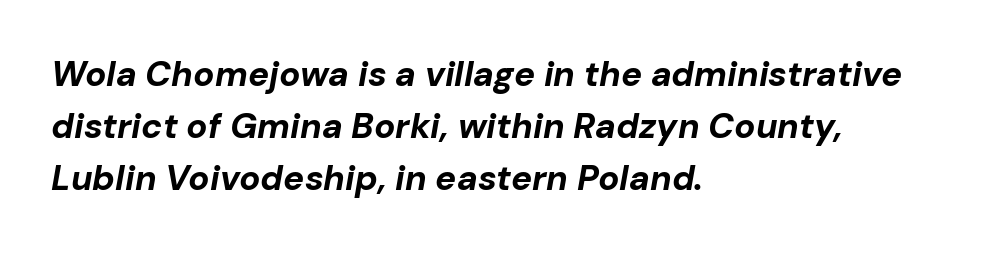
Has an underline been added? It has not. An italicized treatment has been applied to the whole sample. Strong, thick strokes mark this as bold type. Nobody touched the tracking dial on this one. Honestly, the row spacing looks completely unremarkable.
